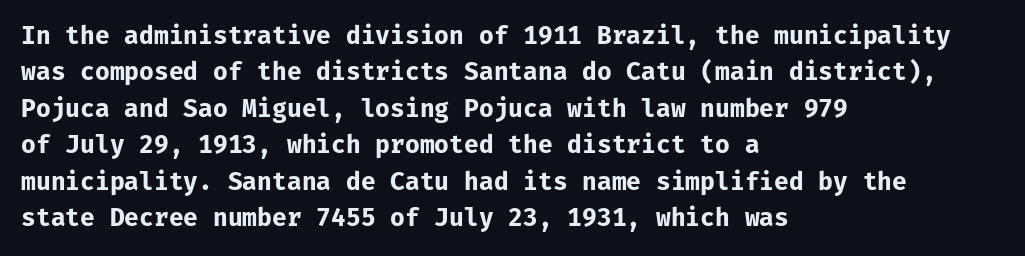
{"italic": "no", "bold": "yes", "underline": "no", "align": "left", "line_spacing": "normal", "line_spacing_ratio": 1.52, "letter_spacing": "normal", "letter_spacing_em": 0.0, "glyph_px": 24}
